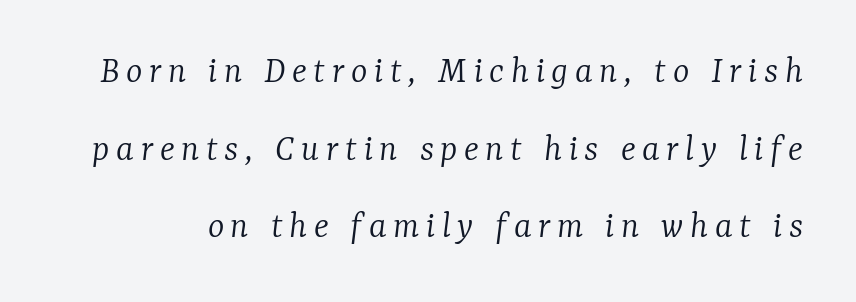
The image shows 39 px light serif type, italic (leaning right); set loose line spacing (1.99x), not underlined; low stroke contrast and a medium x-height.
